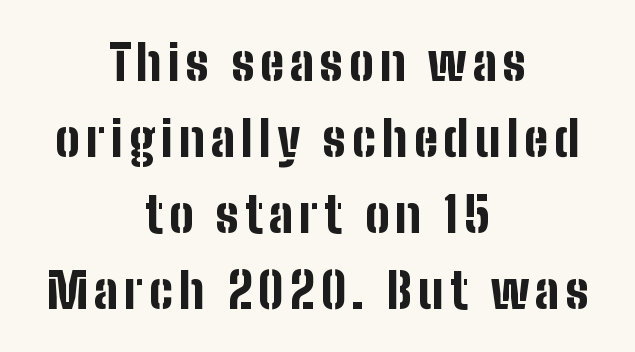
When letters stand straight like this, we call the style roman or upright. The whitespace from short lines is split evenly between both sides. Horizontal bands of white between lines are of average thickness. A sans-serif font was chosen for this passage. Typesetter's note: full bold, strokes at maximum text heaviness. Each letter keeps its own natural width here, so spacing adapts to shape.
